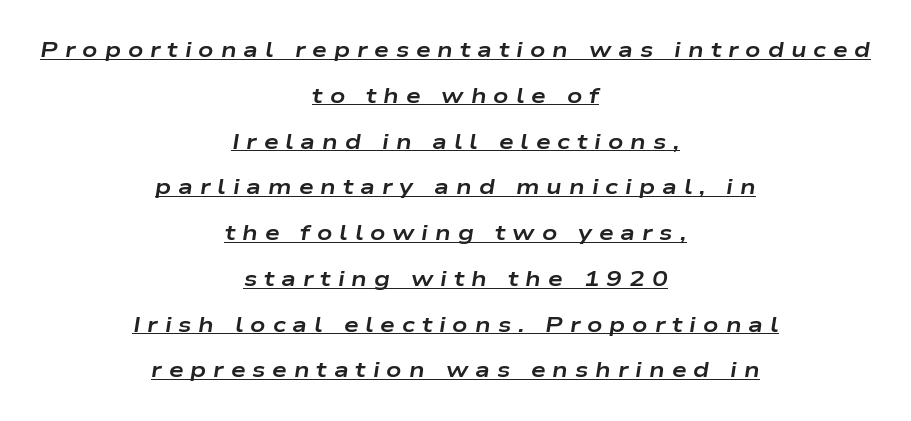
{"italic": "yes", "lean": "right", "slant_degrees": 9, "bold": "yes", "underline": "yes", "align": "center", "line_spacing": "loose", "line_spacing_ratio": 2.18, "letter_spacing": "wide", "letter_spacing_em": 0.33, "glyph_px": 21}
